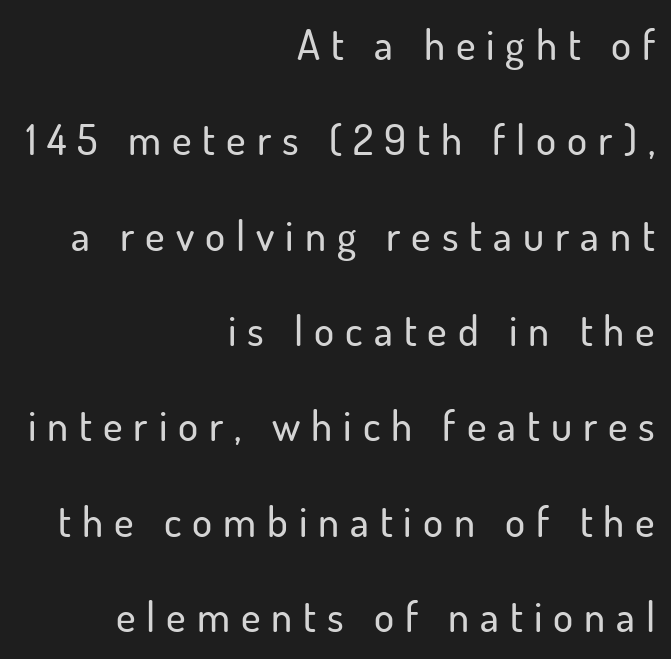
Q: Is the text italic (slanted)? A: No, it is upright.
Q: Is the typeface a serif or a sans-serif typeface? A: Sans-serif.
Q: Is the text underlined? A: No.
Q: How is the paragraph aligned? A: Right-aligned.
Q: Is the spacing between letters normal or unusually wide? A: Unusually wide.
Q: Is the spacing between lines tight, normal or loose? A: Loose.
Q: Width (condensed, normal, or wide)? A: Normal.
Q: Stroke contrast? A: Low.
Q: x-height? A: Small.
Q: Monospaced? A: No.
